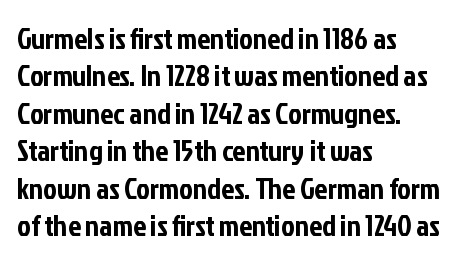
{"serif": "no", "italic": "no", "width": "condensed", "stroke_contrast": "low", "x_height": "medium", "monospaced": "no", "underline": "no", "align": "left", "line_spacing": "normal", "line_spacing_ratio": 1.29, "letter_spacing": "normal", "letter_spacing_em": 0.0, "glyph_px": 29}
